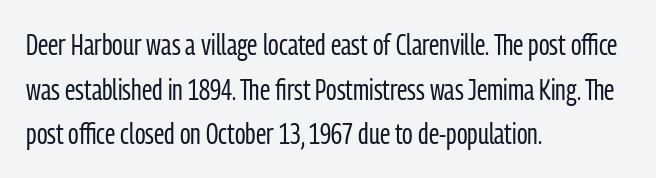
The image shows 29 px regular-weight, condensed sans-serif type, upright; set left-aligned, normal line spacing (1.54x), normal letter spacing, not underlined; low stroke contrast and a medium x-height.
